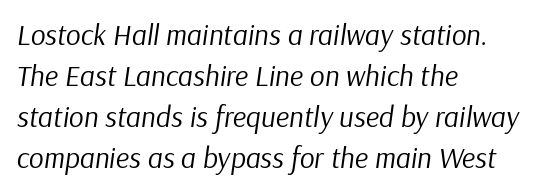
Only glyphs here, with clear space below each row. Which margin do the lines hug? The left one — the right edge is uneven. Letters have the restrained weight of plain body copy at most. Each word holds together tightly as a unit, with standard inter-letter gaps. Horizontal bands of white between lines are of average thickness.
